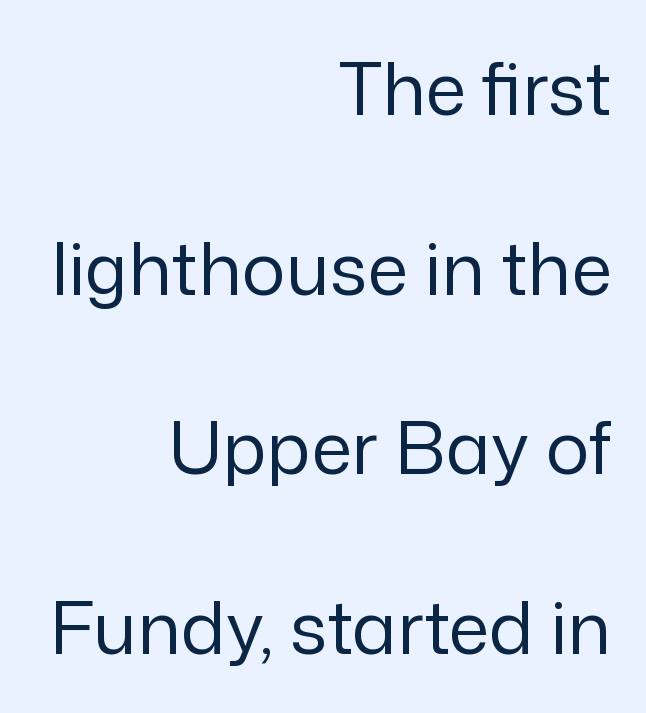
{"serif": "no", "italic": "no", "bold": "no", "weight": "regular", "width": "normal", "stroke_contrast": "low", "x_height": "medium", "monospaced": "no", "underline": "no", "align": "right", "line_spacing": "loose", "line_spacing_ratio": 2.46, "letter_spacing": "normal", "letter_spacing_em": 0.0, "glyph_px": 73}
